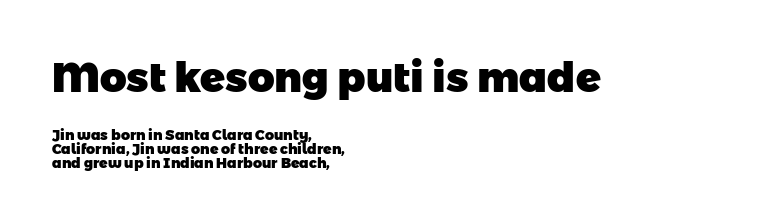
Q: Is the text bold? A: Yes.
Q: Is the typeface a serif or a sans-serif typeface? A: Sans-serif.
Q: Is the text underlined? A: No.
Q: How is the paragraph aligned? A: Left-aligned.
Q: Is the spacing between letters normal or unusually wide? A: Normal.
Q: Is the spacing between lines tight, normal or loose? A: Tight.
Q: Which block of text is set in a larger size, the first (top) or the second (bottom)? A: The first (top) one.
Q: Width (condensed, normal, or wide)? A: Normal.
Q: Stroke contrast? A: Low.
Q: x-height? A: Medium.
Q: Monospaced? A: No.
